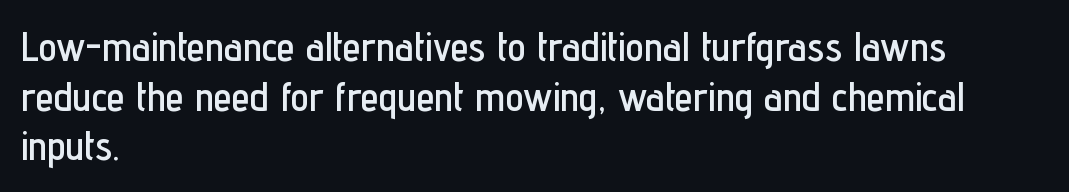
Q: Is the text italic (slanted)? A: No, it is upright.
Q: Is the typeface a serif or a sans-serif typeface? A: Sans-serif.
Q: Is the text underlined? A: No.
Q: How is the paragraph aligned? A: Left-aligned.
Q: Is the spacing between letters normal or unusually wide? A: Normal.
Q: Width (condensed, normal, or wide)? A: Condensed.
Q: Stroke contrast? A: Low.
Q: x-height? A: Medium.
Q: Monospaced? A: No.
